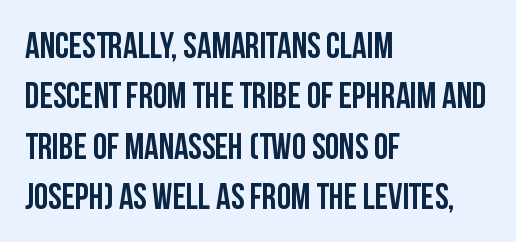
The lettering stays uniformly vertical, giving the passage a roman look. The space beneath each line is pristine and unruled. Pretty heavy lettering here — definitely bold. Each word holds together tightly as a unit, with standard inter-letter gaps.
